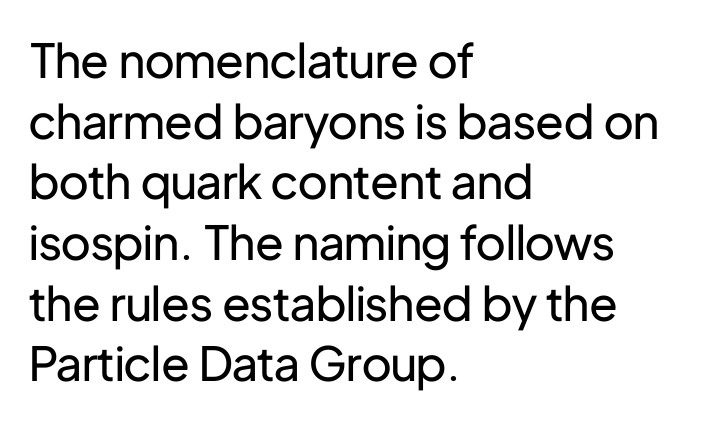
Q: Is the text bold? A: No.
Q: Is the text italic (slanted)? A: No, it is upright.
Q: Is the typeface a serif or a sans-serif typeface? A: Sans-serif.
Q: Is the text underlined? A: No.
Q: How is the paragraph aligned? A: Left-aligned.
Q: Is the spacing between letters normal or unusually wide? A: Normal.
Q: Is the spacing between lines tight, normal or loose? A: Normal.
Q: Width (condensed, normal, or wide)? A: Normal.
Q: Stroke contrast? A: Low.
Q: x-height? A: Medium.
Q: Monospaced? A: No.
